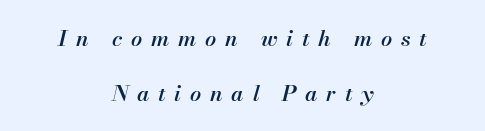
The image shows 22 px text type, italic (leaning right); set centered, loose line spacing (2.5x), unusually wide letter spacing (+0.4 em), not underlined.
